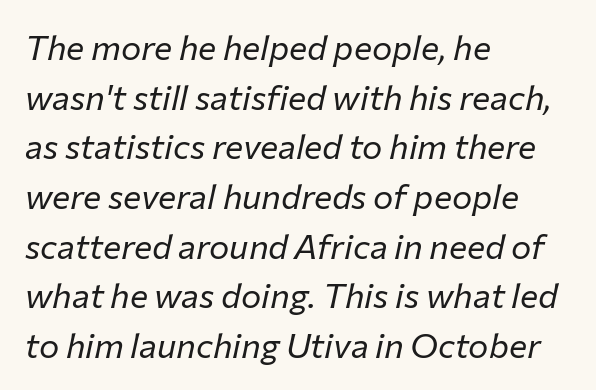
Slant detected: the letters are inclined. Whoever set this chose a conventional vertical rhythm. Type without underlining. Counters stay open thanks to moderate or lighter strokes.
